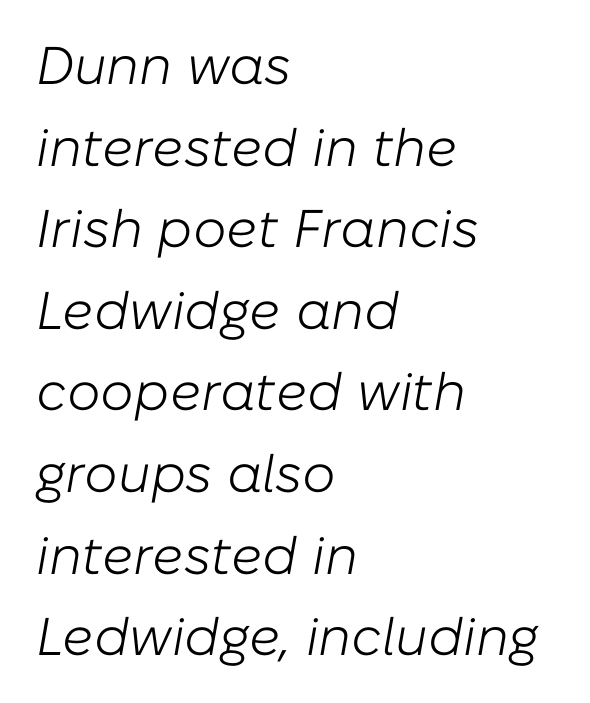
The rendering uses natural spacing where letterforms have individual widths. Notice how the passage keeps a crisp vertical edge on the left only. Standard letterfit; no display-style spreading of the glyphs. This block has exactly the height ordinary leading produces. Honestly, there is no underline to notice here at all. No heavy texture on the line: the type isn't bold.
